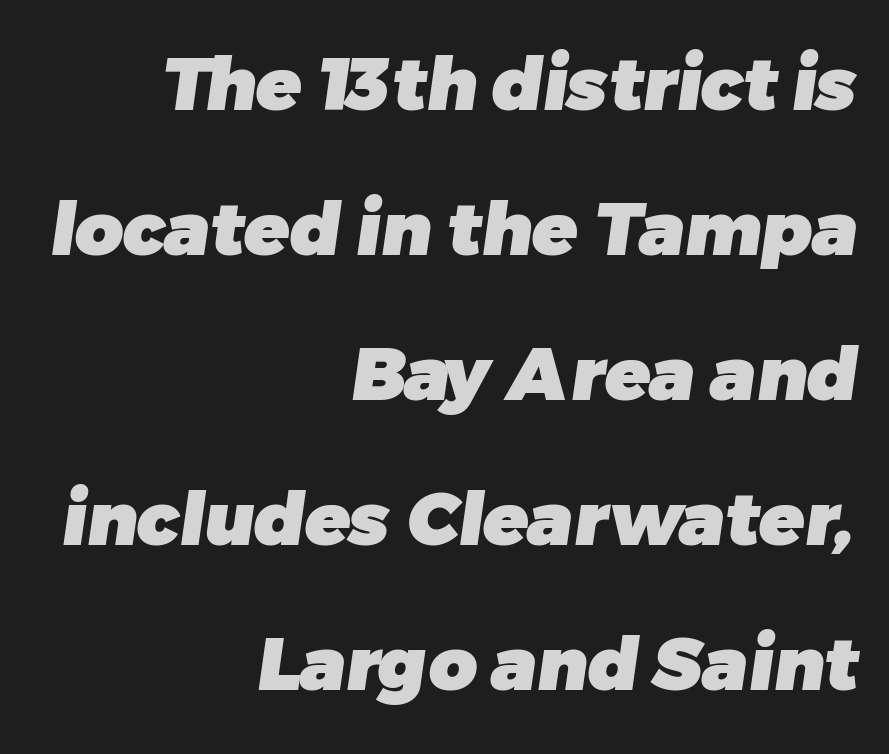
{"serif": "no", "bold": "yes", "weight": "heavy", "width": "normal", "stroke_contrast": "low", "x_height": "medium", "monospaced": "no", "underline": "no", "align": "right", "line_spacing": "loose", "line_spacing_ratio": 1.96, "letter_spacing": "normal", "letter_spacing_em": 0.0, "glyph_px": 74}
